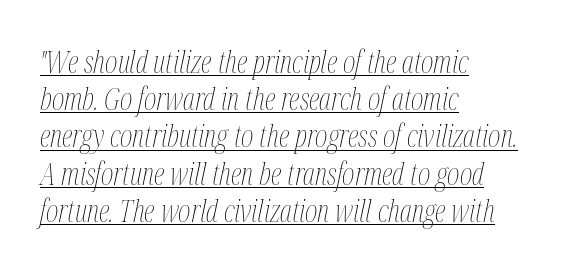
Q: Is the text bold? A: No.
Q: Is the text italic (slanted)? A: Yes, it leans right by about 12 degrees.
Q: Is the text underlined? A: Yes.
Q: How is the paragraph aligned? A: Left-aligned.
Q: Is the spacing between letters normal or unusually wide? A: Normal.
Q: Width (condensed, normal, or wide)? A: Condensed.
Q: Stroke contrast? A: Medium.
Q: x-height? A: Medium.
Q: Monospaced? A: No.
